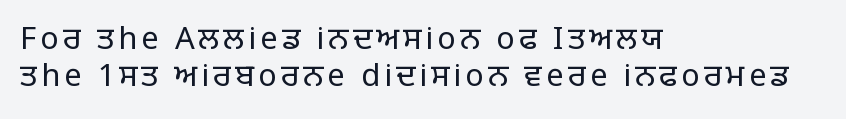
Spacing verdict: proportional, widths tailored to each character. A clean baseline with only descenders dipping below it. A quiet, ordinary-to-light weight characterises the typeface. The rag falls on the right side of this text block. Letterform terminals end flat and unadorned throughout the passage.
